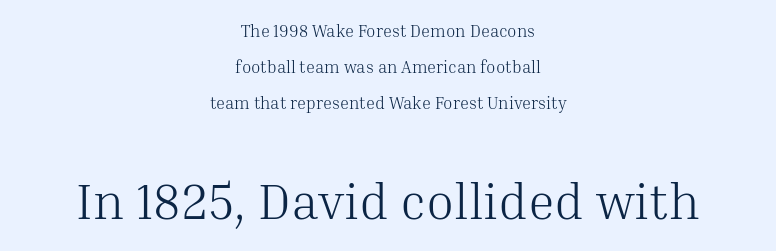
{"serif": "yes", "italic": "no", "bold": "no", "weight": "light", "width": "normal", "stroke_contrast": "medium", "x_height": "medium", "monospaced": "no", "underline": "no", "align": "center", "line_spacing": "loose", "line_spacing_ratio": 2.12, "letter_spacing": "normal", "letter_spacing_em": 0.0, "larger_block": "second", "size_ratio": 3.0, "glyph_px": 51}
